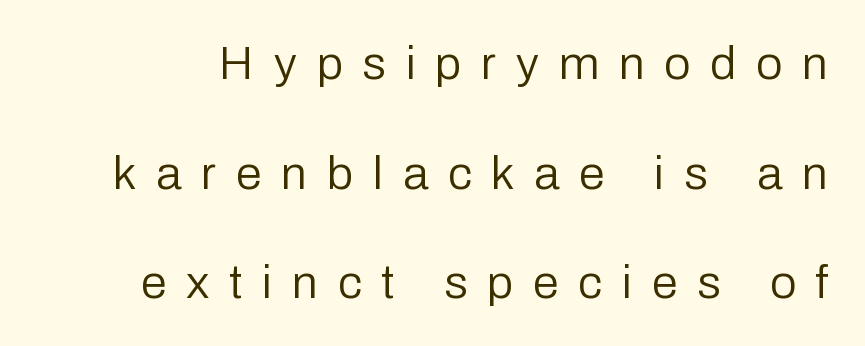
{"serif": "no", "italic": "no", "bold": "no", "weight": "regular", "width": "normal", "stroke_contrast": "low", "x_height": "medium", "monospaced": "no", "underline": "no", "line_spacing": "loose", "line_spacing_ratio": 2.33, "letter_spacing": "wide", "letter_spacing_em": 0.42, "glyph_px": 47}
